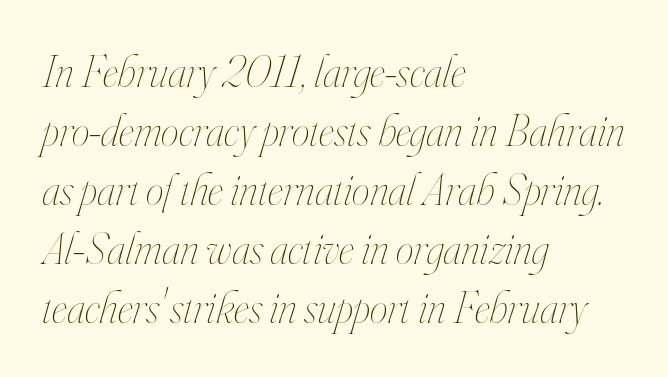
The image shows 45 px thin, condensed type, italic (leaning right); set left-aligned, normal line spacing (1.31x), normal letter spacing, not underlined; high stroke contrast and a small x-height.
